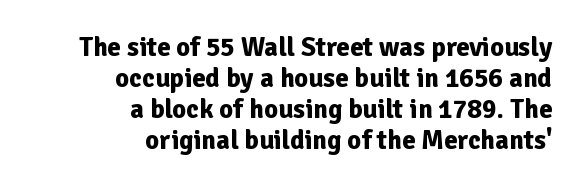
The space beneath each line is pristine and unruled. Is there any slant? The stems are plumb. The space between consecutive lines is stingy. Short and long lines alike share a common ending point at right.
